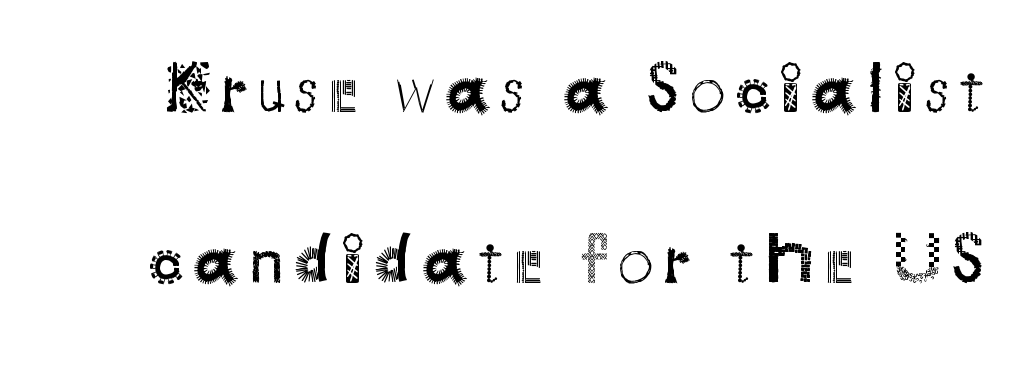
Q: Is the text bold? A: No.
Q: Is the text italic (slanted)? A: No, it is upright.
Q: Is the typeface a serif or a sans-serif typeface? A: Sans-serif.
Q: Is the text underlined? A: No.
Q: Is the spacing between lines tight, normal or loose? A: Loose.
Q: Width (condensed, normal, or wide)? A: Normal.
Q: Stroke contrast? A: Medium.
Q: x-height? A: Small.
Q: Monospaced? A: No.
